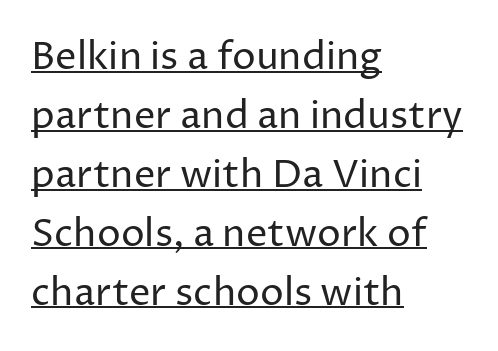
Q: Is the text bold? A: No.
Q: Is the text italic (slanted)? A: No, it is upright.
Q: Is the typeface a serif or a sans-serif typeface? A: Sans-serif.
Q: Is the text underlined? A: Yes.
Q: How is the paragraph aligned? A: Left-aligned.
Q: Is the spacing between letters normal or unusually wide? A: Normal.
Q: Is the spacing between lines tight, normal or loose? A: Normal.
Q: Width (condensed, normal, or wide)? A: Normal.
Q: Stroke contrast? A: Low.
Q: x-height? A: Medium.
Q: Monospaced? A: No.
